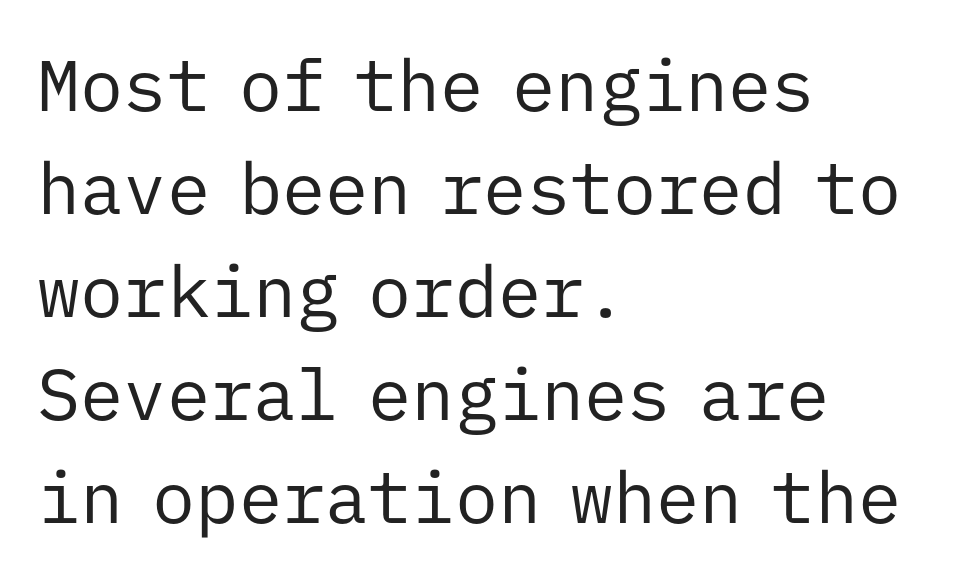
Q: Is the text bold? A: No.
Q: Is the text italic (slanted)? A: No, it is upright.
Q: Is the typeface a serif or a sans-serif typeface? A: Sans-serif.
Q: Is the text underlined? A: No.
Q: How is the paragraph aligned? A: Left-aligned.
Q: Is the spacing between letters normal or unusually wide? A: Normal.
Q: Is the spacing between lines tight, normal or loose? A: Normal.
Q: Width (condensed, normal, or wide)? A: Normal.
Q: Stroke contrast? A: Low.
Q: x-height? A: Medium.
Q: Monospaced? A: Yes.
